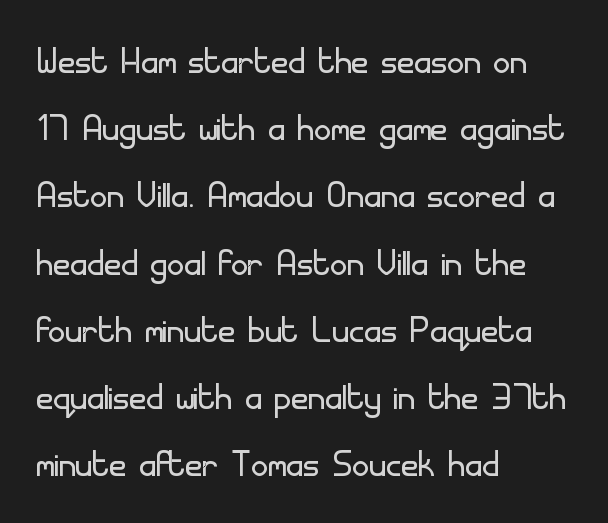
The image shows 47 px light sans-serif type, upright; set left-aligned, normal line spacing (1.43x), normal letter spacing, not underlined; low stroke contrast and a small x-height.
